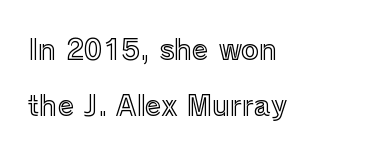
The rendering keeps characters at their native spacing. Horizontal bands of white between lines are thick stripes. These lines stack with their left ends in a neat column. Descenders hang freely into open space. The specimen reads as upright at a glance.
